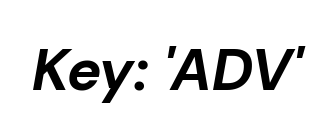
{"italic": "yes", "lean": "right", "slant_degrees": 10, "bold": "yes", "weight": "bold", "width": "normal", "stroke_contrast": "low", "x_height": "medium", "monospaced": "no", "underline": "no", "letter_spacing": "normal", "letter_spacing_em": 0.0, "glyph_px": 58}
